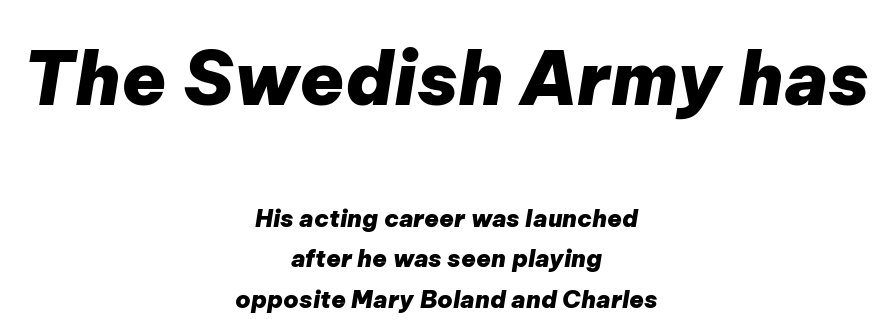
The image shows 73 px heavy type, italic (leaning right); set centered, normal line spacing (1.68x), normal letter spacing, not underlined; the first (top) block is 3.04x larger; low stroke contrast and a medium x-height.
